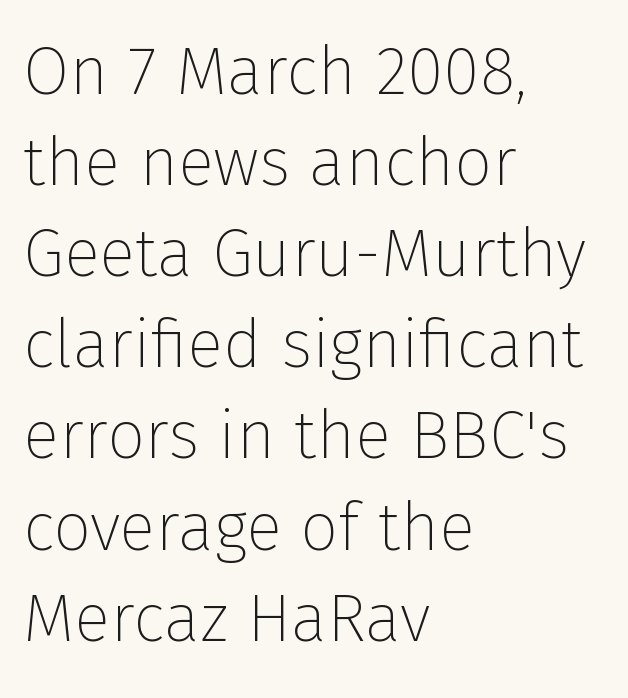
The image shows 67 px thin sans-serif type, upright; set left-aligned, normal line spacing (1.36x), normal letter spacing, not underlined; low stroke contrast and a medium x-height.
